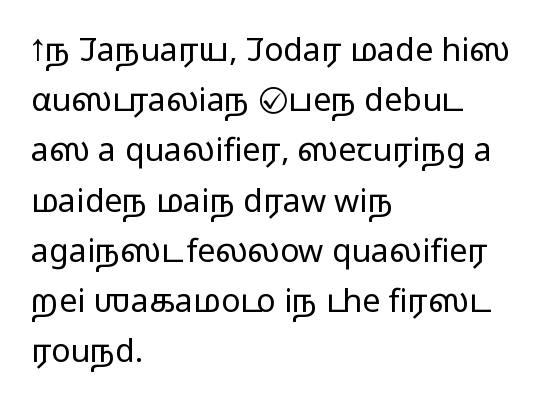
The image shows 32 px light, wide sans-serif type, upright; set left-aligned, normal line spacing (1.57x), normal letter spacing, not underlined; low stroke contrast and a medium x-height.
